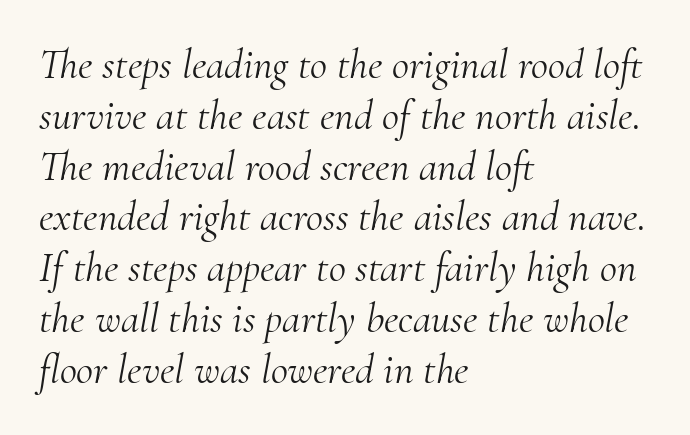
The image shows 42 px light serif type, italic (leaning right); set left-aligned, line spacing 1.21x, normal letter spacing, not underlined; medium stroke contrast and a small x-height.
